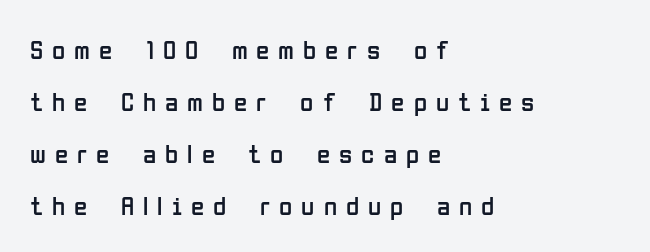
Q: Is the text bold? A: No.
Q: Is the text italic (slanted)? A: No, it is upright.
Q: Is the text underlined? A: No.
Q: How is the paragraph aligned? A: Left-aligned.
Q: Is the spacing between letters normal or unusually wide? A: Unusually wide.
Q: Is the spacing between lines tight, normal or loose? A: Loose.
